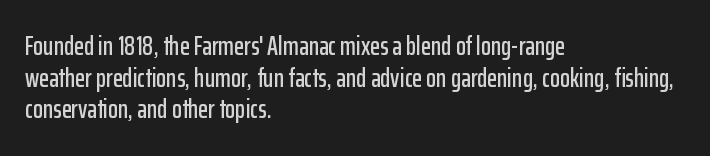
Q: Is the text italic (slanted)? A: No, it is upright.
Q: Is the text underlined? A: No.
Q: How is the paragraph aligned? A: Left-aligned.
Q: Is the spacing between letters normal or unusually wide? A: Normal.
